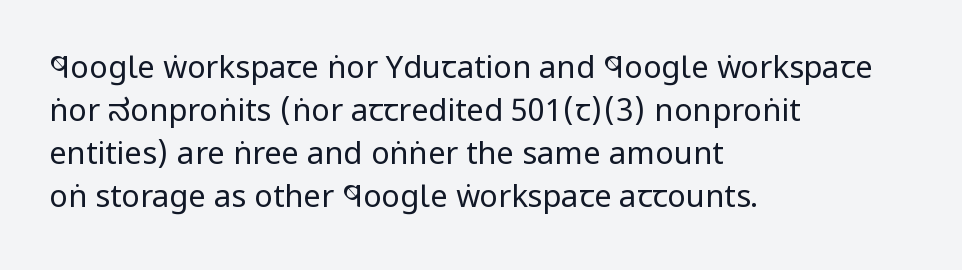
Looks like regular typesetting: each glyph gets only the width it needs. Compared with typical paragraphs, the rows here are spaced about the same. Nothing sits at the stroke ends, so this counts as sans-serif. Characters follow at the spacing the type designer built in.
